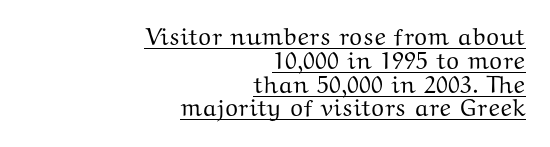
{"italic": "no", "underline": "yes", "align": "right", "line_spacing": "tight", "line_spacing_ratio": 0.99, "letter_spacing": "normal", "letter_spacing_em": 0.0, "glyph_px": 24}
